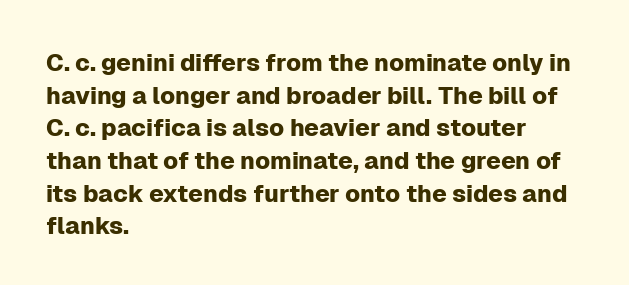
The vertical gap from one line to the next is medium. The rendering keeps characters at their native spacing. The axis of the letterforms is exactly vertical. Bare-footed words on every line. In CSS terms this would be text-align: left.
